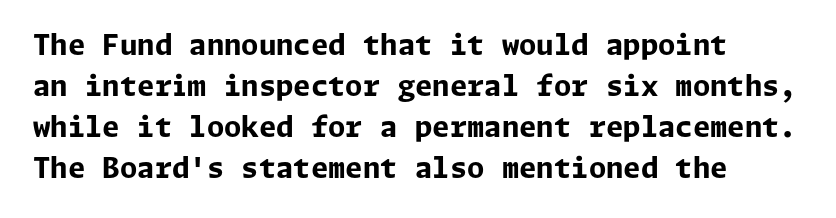
{"serif": "no", "italic": "no", "bold": "yes", "weight": "bold", "width": "normal", "stroke_contrast": "low", "x_height": "medium", "underline": "no", "line_spacing": "normal", "line_spacing_ratio": 1.46, "letter_spacing": "normal", "letter_spacing_em": 0.0, "glyph_px": 28}
